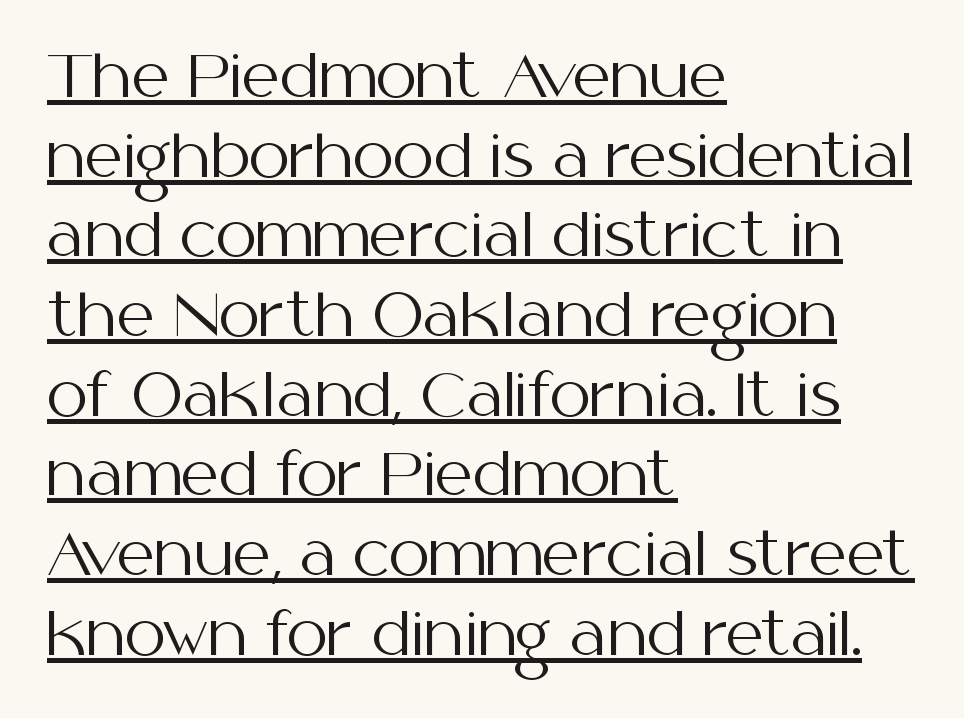
{"serif": "no", "italic": "no", "bold": "no", "weight": "regular", "width": "normal", "stroke_contrast": "medium", "x_height": "medium", "monospaced": "no", "underline": "yes", "align": "left", "line_spacing": "normal", "line_spacing_ratio": 1.35, "letter_spacing": "normal", "letter_spacing_em": 0.0, "glyph_px": 59}
